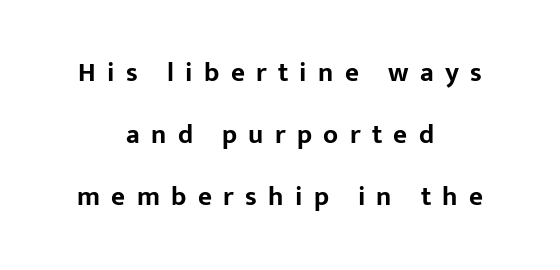
{"italic": "no", "bold": "yes", "underline": "no", "align": "center", "line_spacing": "loose", "line_spacing_ratio": 2.29, "letter_spacing": "wide", "letter_spacing_em": 0.42, "glyph_px": 27}
